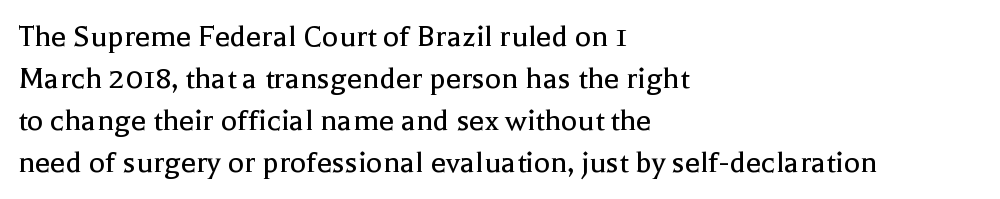
{"serif": "yes", "italic": "no", "bold": "no", "weight": "regular", "width": "normal", "x_height": "medium", "monospaced": "no", "underline": "no", "align": "left", "line_spacing_ratio": 1.24, "letter_spacing": "normal", "letter_spacing_em": 0.0, "glyph_px": 34}
